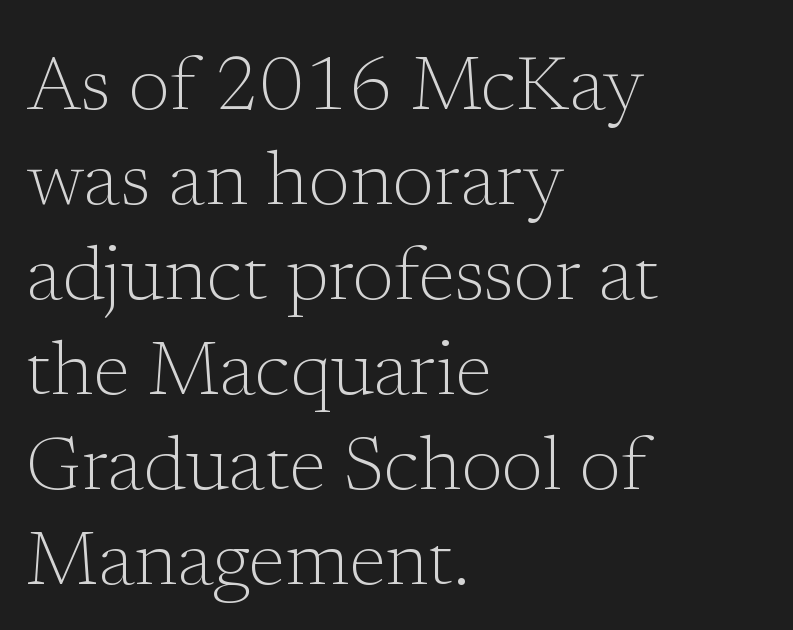
{"serif": "yes", "italic": "no", "bold": "no", "weight": "light", "width": "normal", "stroke_contrast": "low", "x_height": "medium", "monospaced": "no", "underline": "no", "align": "left", "line_spacing": "normal", "line_spacing_ratio": 1.25, "letter_spacing": "normal", "letter_spacing_em": 0.0, "glyph_px": 76}
